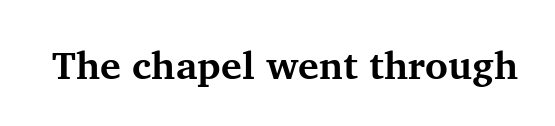
Q: Is the text bold? A: Yes.
Q: Is the text italic (slanted)? A: No, it is upright.
Q: Is the typeface a serif or a sans-serif typeface? A: Serif.
Q: Is the text underlined? A: No.
Q: Is the spacing between letters normal or unusually wide? A: Normal.
Q: Width (condensed, normal, or wide)? A: Normal.
Q: Stroke contrast? A: Medium.
Q: x-height? A: Medium.
Q: Monospaced? A: No.
